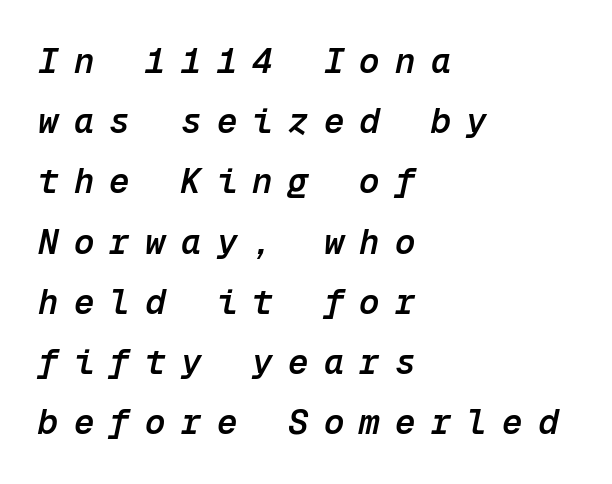
The passage shown is semibold, sitting just below true bold. What stands out about the letter spacing? Its width — letters are far apart. Reading down the block, your eye returns to a fixed left position each line. You could count columns in this text — the font is strictly monospaced. Check under the words: just untouched page. Slant detected: the letters are inclined.
